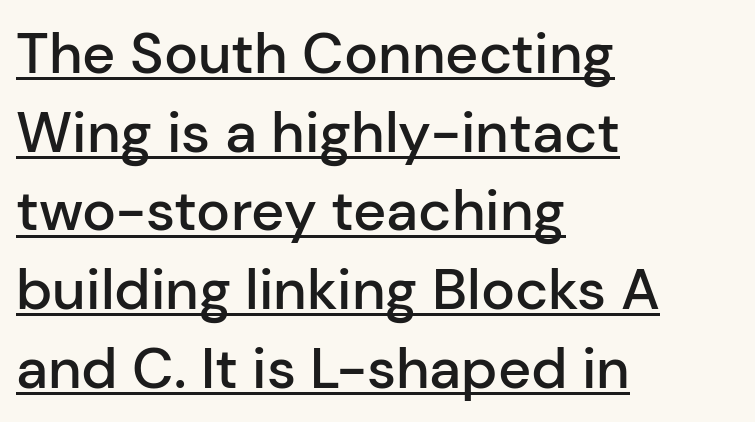
The image shows 57 px semibold sans-serif type, upright; set left-aligned, normal line spacing (1.38x), normal letter spacing, underlined; low stroke contrast and a medium x-height.
